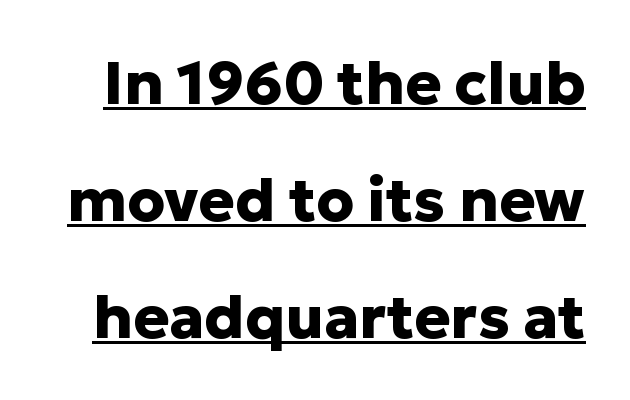
{"serif": "no", "italic": "no", "bold": "yes", "weight": "heavy", "width": "normal", "stroke_contrast": "low", "x_height": "medium", "monospaced": "no", "underline": "yes", "line_spacing": "loose", "line_spacing_ratio": 1.95, "letter_spacing": "normal", "letter_spacing_em": 0.0, "glyph_px": 60}
